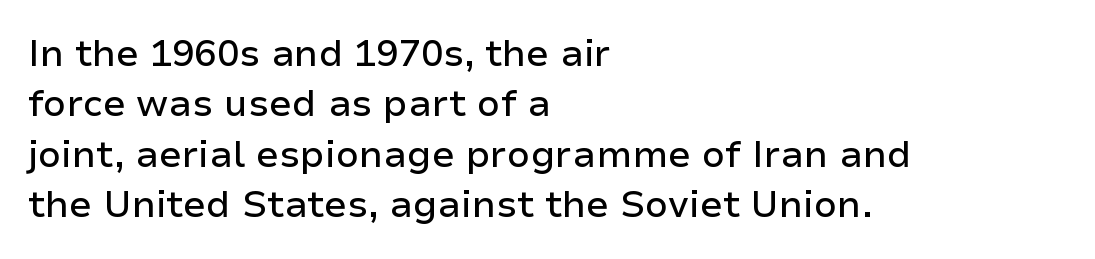
{"serif": "no", "italic": "no", "width": "normal", "stroke_contrast": "low", "x_height": "medium", "monospaced": "no", "underline": "no", "align": "left", "line_spacing": "normal", "line_spacing_ratio": 1.36, "letter_spacing": "normal", "letter_spacing_em": 0.0, "glyph_px": 37}
